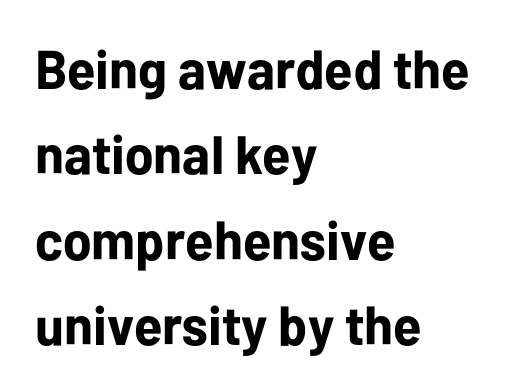
{"serif": "no", "italic": "no", "bold": "yes", "weight": "bold", "width": "normal", "stroke_contrast": "low", "x_height": "medium", "monospaced": "no", "underline": "no", "align": "left", "line_spacing": "normal", "line_spacing_ratio": 1.58, "letter_spacing": "normal", "letter_spacing_em": 0.0, "glyph_px": 54}
